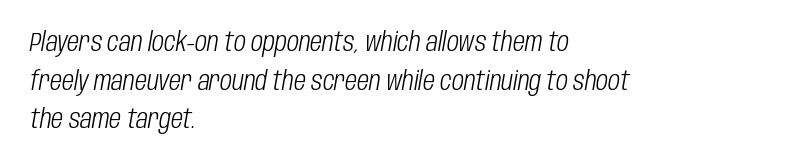
Q: Is the text bold? A: No.
Q: Is the text italic (slanted)? A: Yes, it leans right by about 10 degrees.
Q: Is the text underlined? A: No.
Q: How is the paragraph aligned? A: Left-aligned.
Q: Is the spacing between letters normal or unusually wide? A: Normal.
Q: Is the spacing between lines tight, normal or loose? A: Normal.
